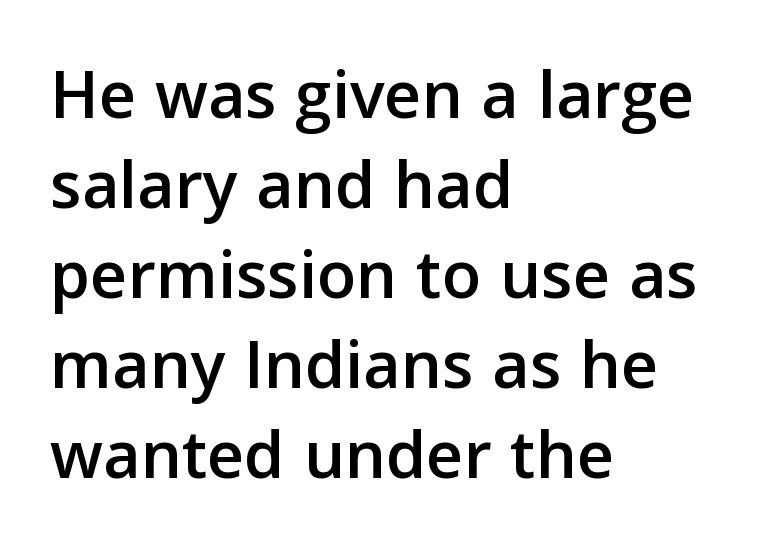
The image shows 72 px sans-serif type, upright; set left-aligned, normal line spacing (1.25x), normal letter spacing, not underlined; low stroke contrast and a medium x-height.
